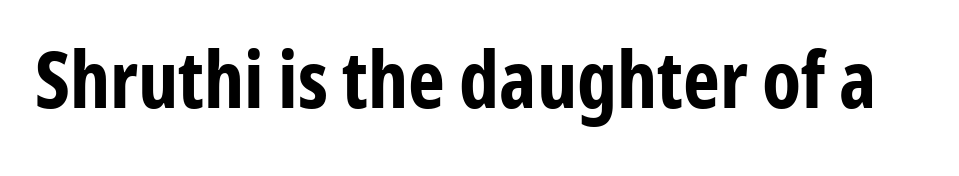
The lettering holds an erect, upright posture throughout. The face used here has the dense, thick strokes of a bold. The letters carry no serifs — their stems end cleanly without finishing strokes. How are the letters spaced? Ordinarily, with no added tracking. Decoration check: the copy has no underline.
